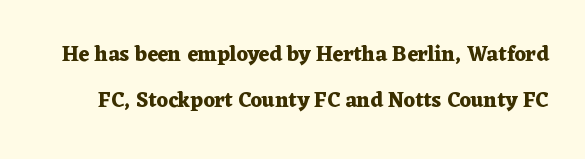
{"italic": "no", "bold": "yes", "underline": "no", "line_spacing": "loose", "line_spacing_ratio": 2.2, "letter_spacing": "normal", "letter_spacing_em": 0.0, "glyph_px": 21}
